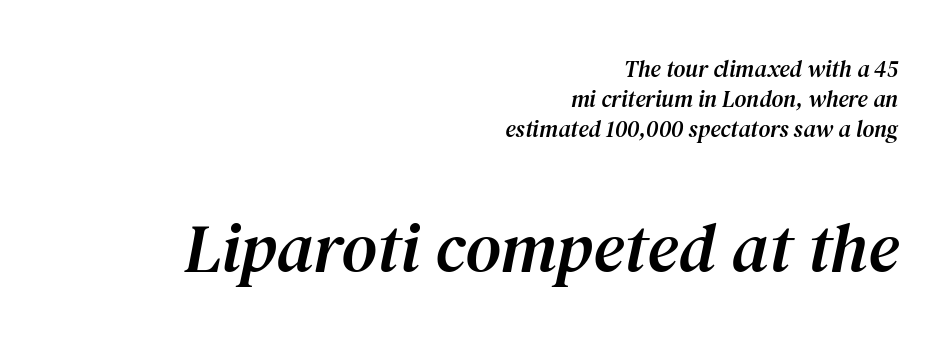
The image shows 69 px serif type, italic (leaning right); set right-aligned, normal line spacing (1.31x), normal letter spacing, not underlined; the second (bottom) block is 3.0x larger; medium stroke contrast and a medium x-height.
